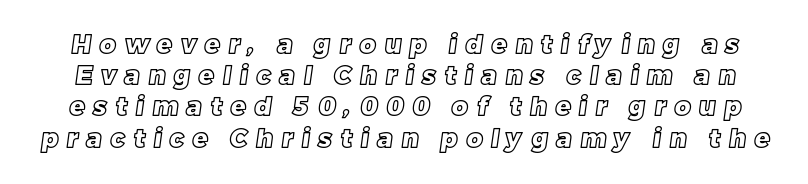
{"underline": "no", "line_spacing": "normal", "line_spacing_ratio": 1.25, "letter_spacing": "wide", "letter_spacing_em": 0.34, "glyph_px": 25}
